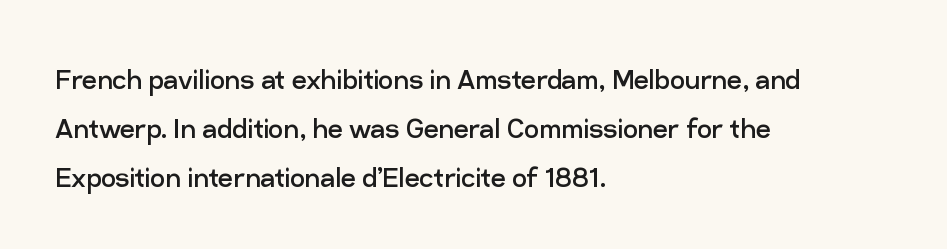
{"serif": "no", "italic": "no", "bold": "no", "weight": "regular", "width": "normal", "stroke_contrast": "low", "x_height": "medium", "monospaced": "no", "underline": "no", "align": "left", "line_spacing": "normal", "line_spacing_ratio": 1.48, "letter_spacing": "normal", "letter_spacing_em": 0.0, "glyph_px": 33}
